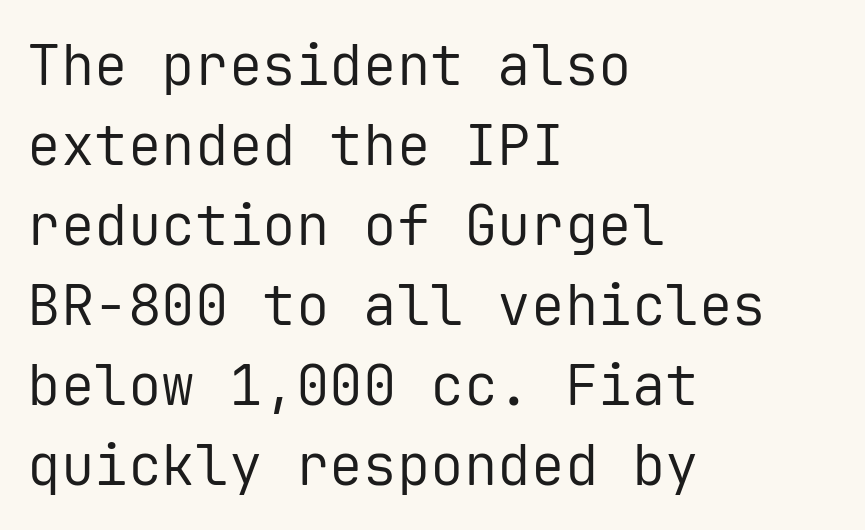
The image shows 56 px regular-weight sans-serif type, upright, monospaced; set left-aligned, normal line spacing (1.43x), normal letter spacing, not underlined; low stroke contrast and a medium x-height.
